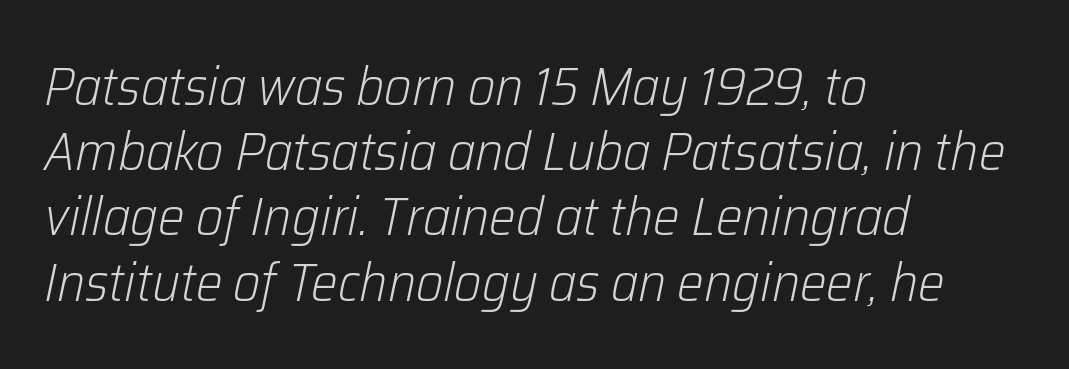
The image shows 53 px light type, italic (leaning right); set left-aligned, line spacing 1.23x, normal letter spacing, not underlined; low stroke contrast and a medium x-height.
